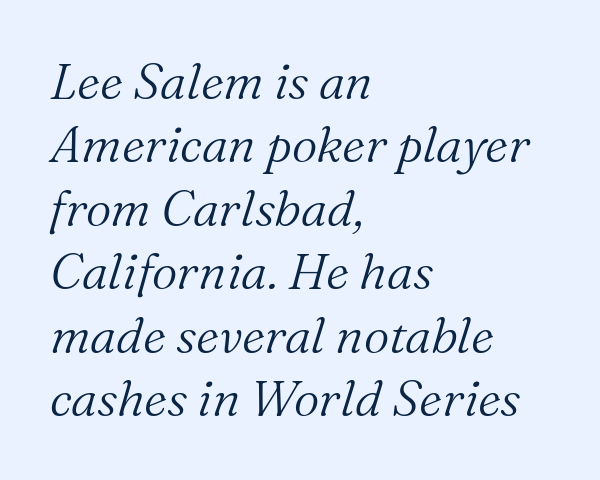
On a weight scale, this lands at 450 or below. Compared with typical body copy, the letter spacing here is the same. Designer's note — italics engaged. Line starts are locked; line ends wander. The space beneath each line is pristine and unruled. The designer went with a serif here, giving each stem small feet.
